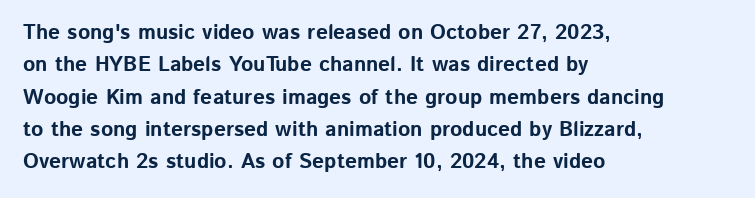
Unlike italic type, these characters show no tilt at all. Line starts are locked; line ends wander. Characters follow at the spacing the type designer built in. On the weight axis this lands at bold, roughly 700. The passage shown is not underscored anywhere.
